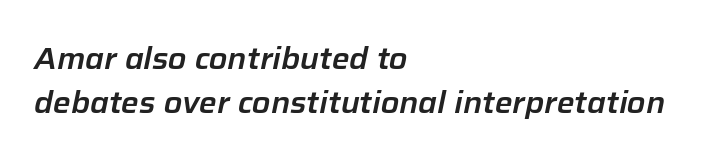
Underline: absent. These lines keep a tight, regular rhythm from letter to letter. You can tell it's italic because the verticals aren't actually vertical. The passage shown is typed in a proportional face where columns would drift. Vertical spacing — default. Casual observation: everything's shoved over to the left.
